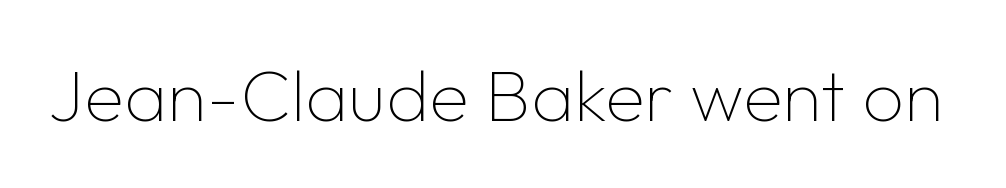
The image shows 73 px thin sans-serif type, upright; set normal letter spacing, not underlined; low stroke contrast and a medium x-height.
